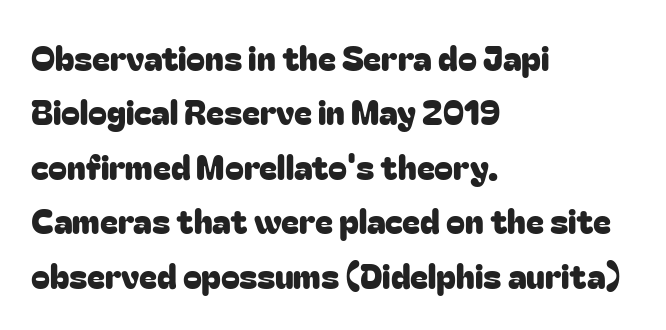
The image shows 34 px sans-serif type, upright; set left-aligned, normal line spacing (1.6x), normal letter spacing, not underlined; low stroke contrast and a medium x-height.
